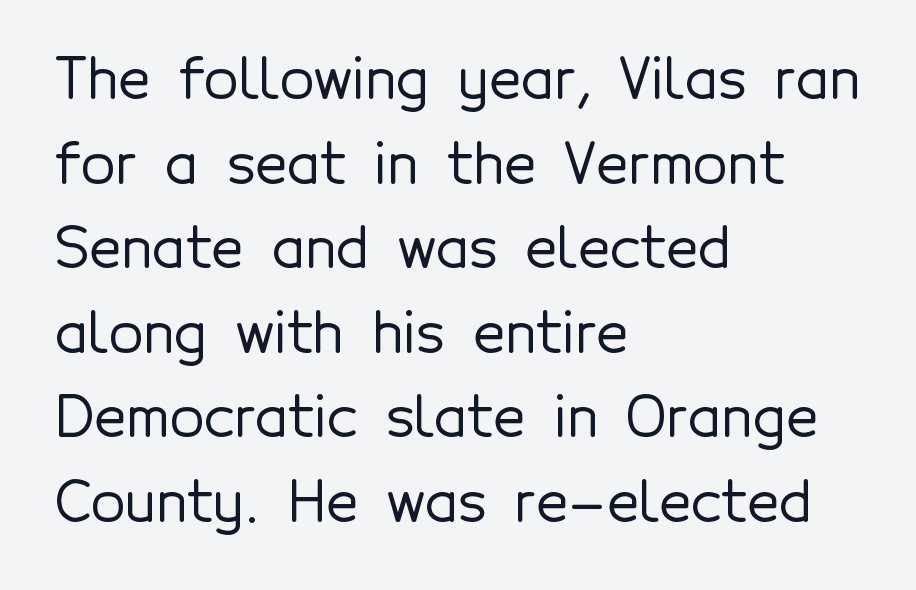
Q: Is the text italic (slanted)? A: No, it is upright.
Q: Is the typeface a serif or a sans-serif typeface? A: Sans-serif.
Q: Is the text underlined? A: No.
Q: How is the paragraph aligned? A: Left-aligned.
Q: Is the spacing between letters normal or unusually wide? A: Normal.
Q: Is the spacing between lines tight, normal or loose? A: Normal.
Q: Width (condensed, normal, or wide)? A: Normal.
Q: x-height? A: Medium.
Q: Monospaced? A: No.
